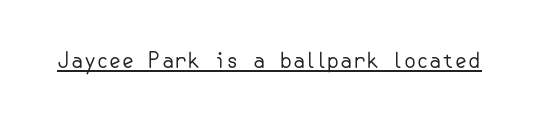
The image shows 21 px text type, upright; set normal letter spacing, underlined.
